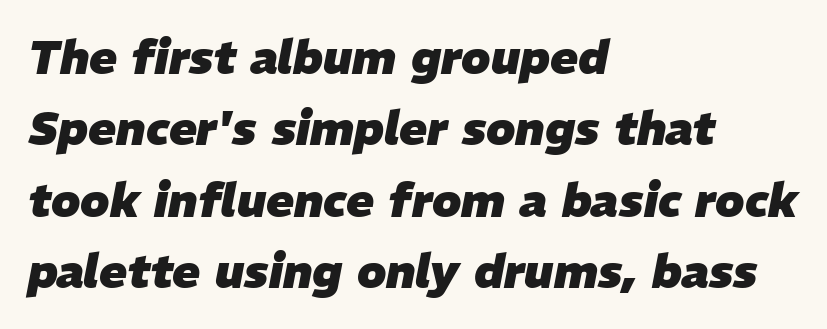
It's the slanting kind of type. Unmarked baselines from the first word to the last. All the whitespace from short lines collects on the right. The letters advance in unequal steps, a hallmark of proportional type.
